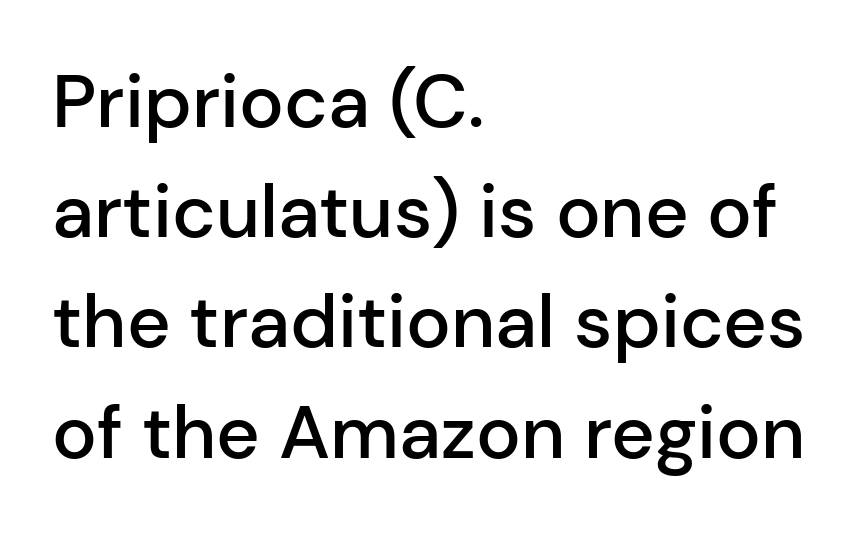
Q: Is the text bold? A: Semi-bold.
Q: Is the text italic (slanted)? A: No, it is upright.
Q: Is the typeface a serif or a sans-serif typeface? A: Sans-serif.
Q: Is the text underlined? A: No.
Q: How is the paragraph aligned? A: Left-aligned.
Q: Is the spacing between letters normal or unusually wide? A: Normal.
Q: Is the spacing between lines tight, normal or loose? A: Normal.
Q: Width (condensed, normal, or wide)? A: Normal.
Q: Stroke contrast? A: Low.
Q: x-height? A: Medium.
Q: Monospaced? A: No.
